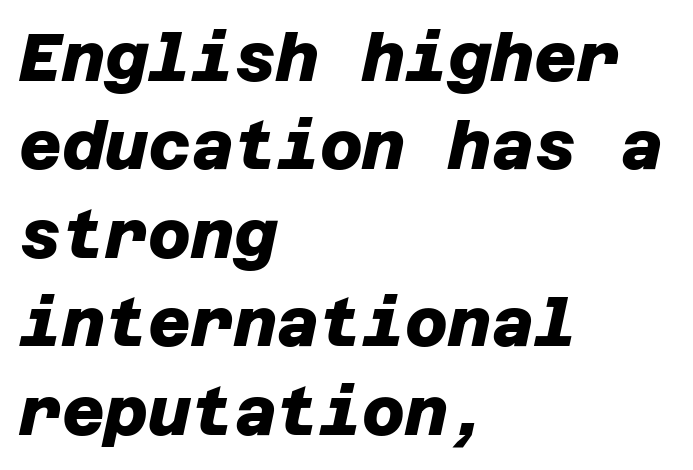
The image shows 66 px heavy sans-serif type; set left-aligned, normal line spacing (1.34x), normal letter spacing, not underlined; low stroke contrast and a large x-height.
